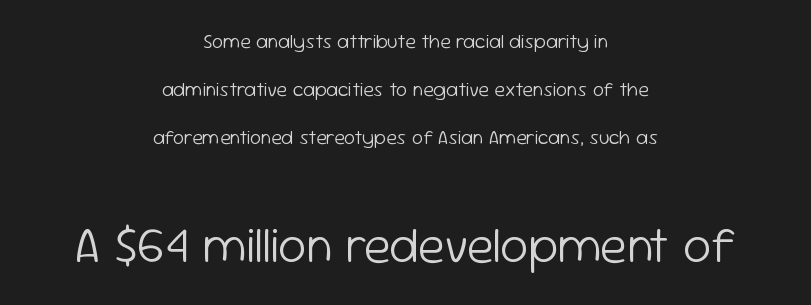
The image shows 50 px light sans-serif type, upright; set centered, loose line spacing (2.4x), normal letter spacing, not underlined; the second (bottom) block is 2.5x larger; low stroke contrast and a medium x-height.
